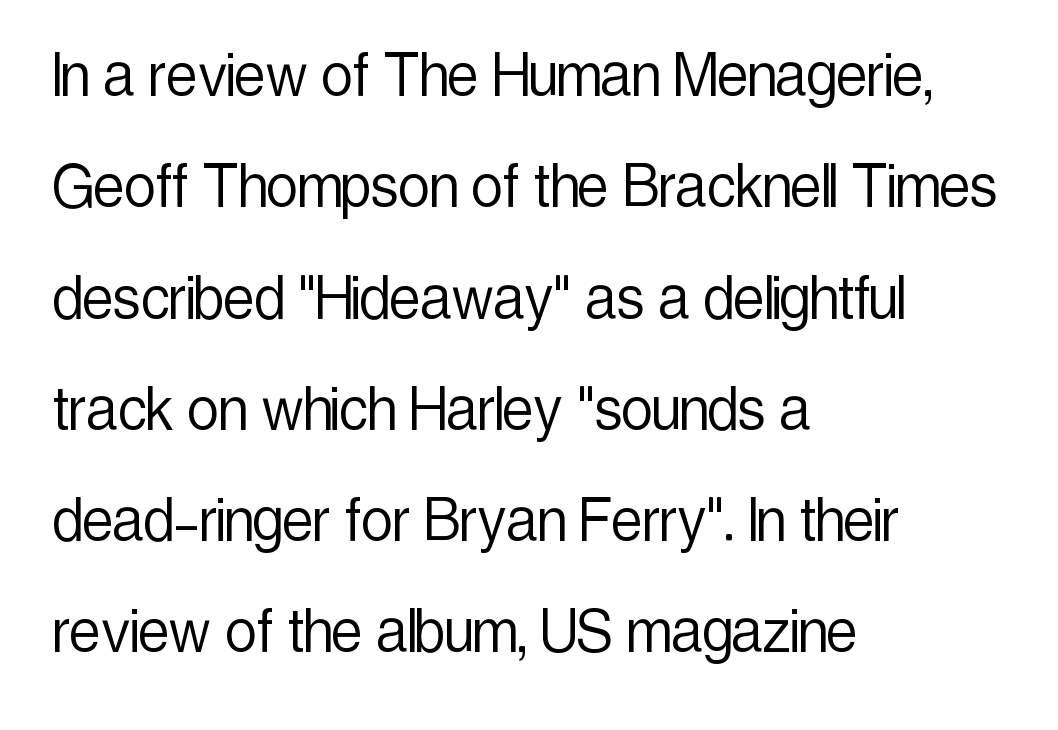
{"serif": "no", "italic": "no", "bold": "no", "weight": "light", "width": "condensed", "x_height": "medium", "monospaced": "no", "underline": "no", "align": "left", "line_spacing": "normal", "line_spacing_ratio": 1.59, "letter_spacing": "normal", "letter_spacing_em": 0.0, "glyph_px": 70}
